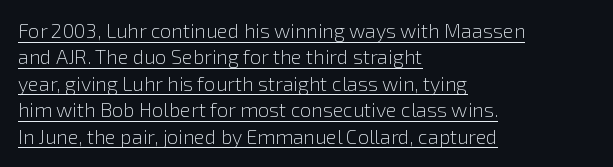
Q: Is the text bold? A: No.
Q: Is the text italic (slanted)? A: No, it is upright.
Q: Is the text underlined? A: Yes.
Q: How is the paragraph aligned? A: Left-aligned.
Q: Is the spacing between letters normal or unusually wide? A: Normal.
Q: Is the spacing between lines tight, normal or loose? A: Normal.
